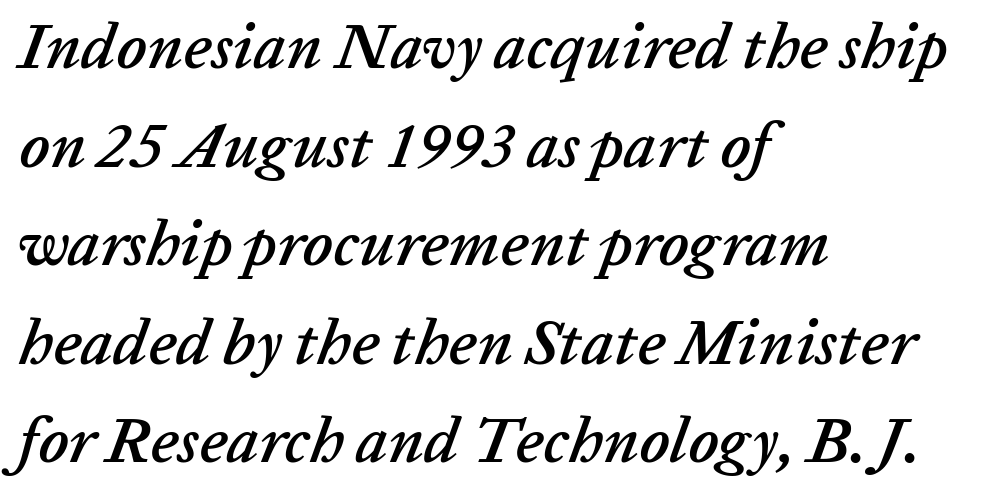
{"italic": "yes", "lean": "right", "slant_degrees": 20, "width": "normal", "stroke_contrast": "low", "x_height": "medium", "monospaced": "no", "underline": "no", "align": "left", "line_spacing": "normal", "line_spacing_ratio": 1.54, "letter_spacing": "normal", "letter_spacing_em": 0.0, "glyph_px": 64}
